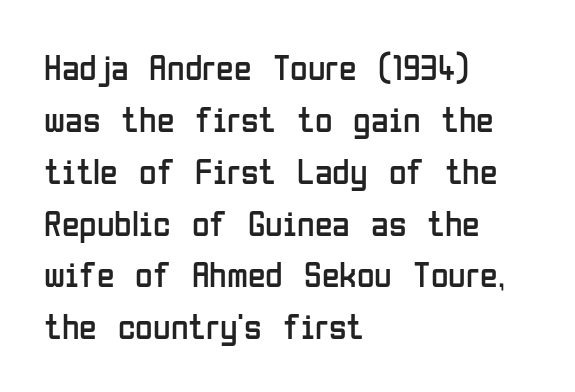
{"serif": "no", "italic": "no", "bold": "no", "weight": "regular", "width": "condensed", "stroke_contrast": "low", "x_height": "medium", "monospaced": "no", "underline": "no", "align": "left", "line_spacing": "normal", "line_spacing_ratio": 1.44, "letter_spacing": "normal", "letter_spacing_em": 0.0, "glyph_px": 36}
